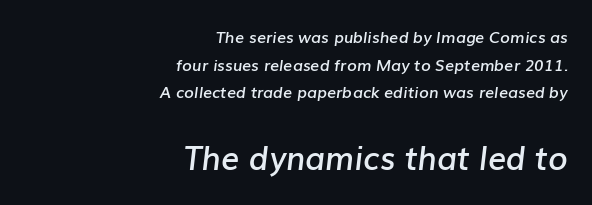
Stroke thickness is moderately raised; the sample reads as semibold. A clean baseline with only descenders dipping below it. The letters advance in unequal steps, a hallmark of proportional type. Notice how the stems are inclined rather than vertical — that's the hallmark of italics. Reading down the block, your eye finds every line finishing at a fixed right position.
